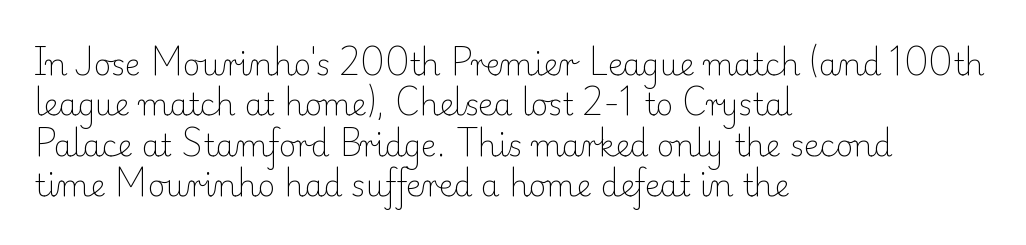
Plain, unruled lines of type. This sample uses a serif face. Nothing unusual about the tracking: characters are spaced as the font intends. Spacing verdict: proportional, widths tailored to each character. The letters stand upright; this is a roman face.
